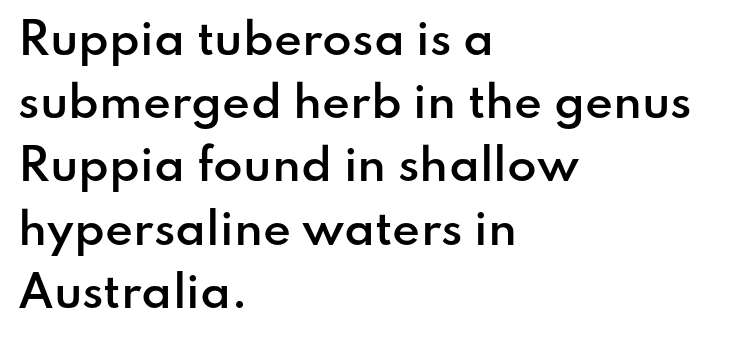
The image shows 43 px semibold sans-serif type, upright; set left-aligned, normal line spacing (1.47x), normal letter spacing, not underlined; low stroke contrast and a small x-height.
